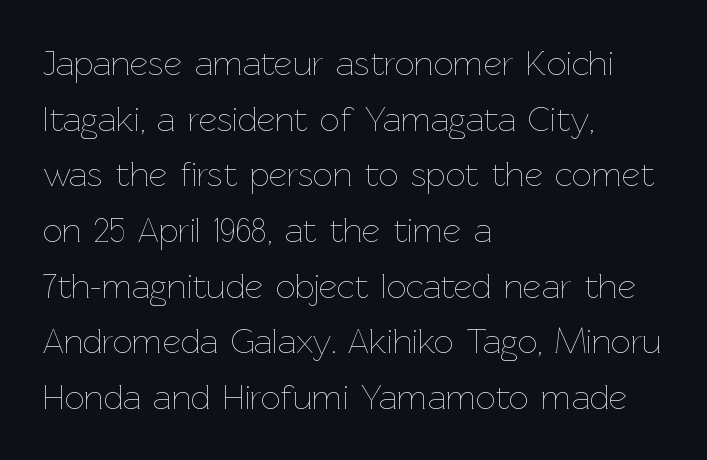
{"italic": "no", "bold": "no", "weight": "thin", "width": "normal", "stroke_contrast": "low", "x_height": "medium", "monospaced": "no", "underline": "no", "align": "left", "line_spacing": "normal", "line_spacing_ratio": 1.59, "letter_spacing": "normal", "letter_spacing_em": 0.0, "glyph_px": 35}
